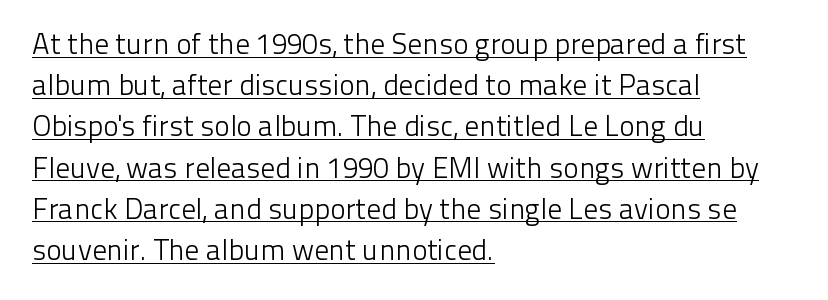
The image shows 29 px light sans-serif type, upright; set left-aligned, normal line spacing (1.42x), normal letter spacing, underlined; low stroke contrast and a medium x-height.
